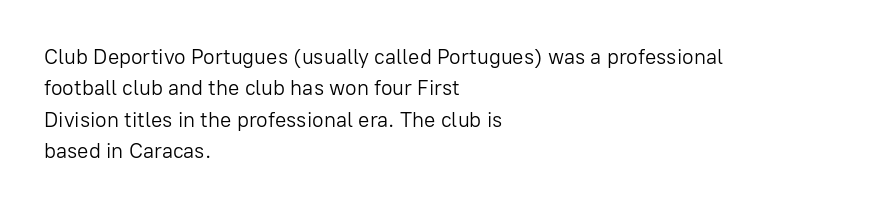
{"italic": "no", "bold": "no", "underline": "no", "align": "left", "line_spacing": "normal", "line_spacing_ratio": 1.5, "letter_spacing": "normal", "letter_spacing_em": 0.0, "glyph_px": 21}
